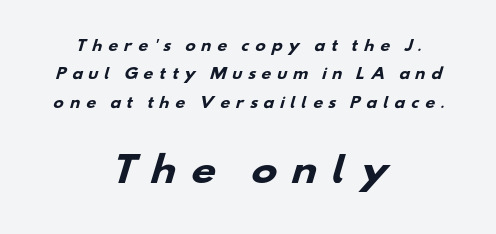
{"serif": "no", "bold": "yes", "weight": "heavy", "width": "wide", "stroke_contrast": "low", "x_height": "small", "monospaced": "no", "underline": "no", "align": "center", "line_spacing": "loose", "line_spacing_ratio": 2.02, "letter_spacing": "wide", "letter_spacing_em": 0.39, "larger_block": "second", "size_ratio": 2.5, "glyph_px": 35}
